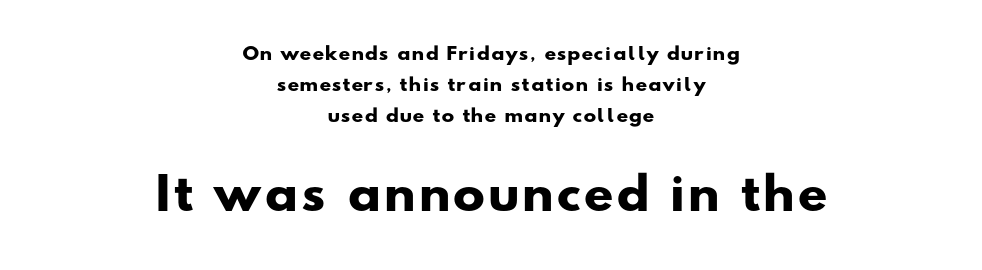
{"serif": "no", "bold": "yes", "weight": "heavy", "width": "wide", "stroke_contrast": "low", "x_height": "small", "monospaced": "no", "underline": "no", "align": "center", "line_spacing_ratio": 1.81, "larger_block": "second", "size_ratio": 2.53, "glyph_px": 43}
